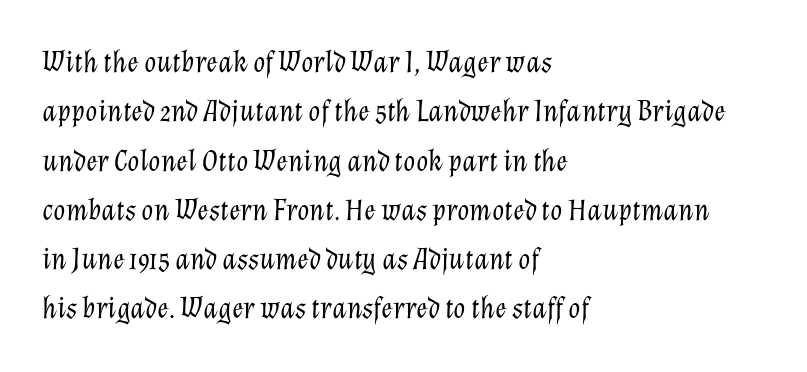
The image shows 31 px light type, italic (leaning right); set left-aligned, normal line spacing (1.59x), normal letter spacing, not underlined; low stroke contrast and a medium x-height.
